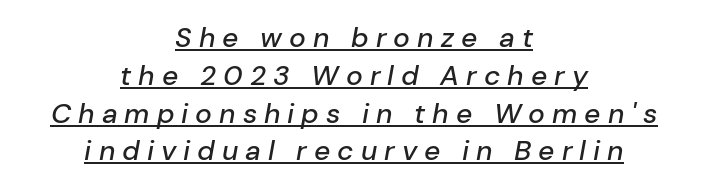
The image shows 28 px text type, italic (leaning right); set centered, normal line spacing (1.35x), unusually wide letter spacing (+0.25 em), underlined; low stroke contrast and a medium x-height.
